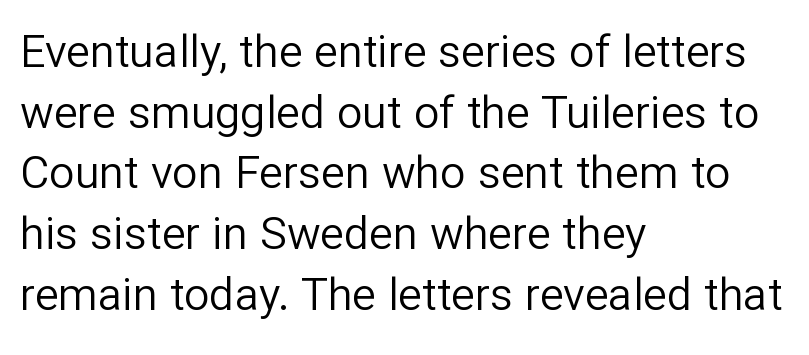
Q: Is the text bold? A: No.
Q: Is the text italic (slanted)? A: No, it is upright.
Q: Is the typeface a serif or a sans-serif typeface? A: Sans-serif.
Q: Is the text underlined? A: No.
Q: How is the paragraph aligned? A: Left-aligned.
Q: Is the spacing between letters normal or unusually wide? A: Normal.
Q: Is the spacing between lines tight, normal or loose? A: Normal.
Q: Width (condensed, normal, or wide)? A: Normal.
Q: Stroke contrast? A: Low.
Q: x-height? A: Medium.
Q: Monospaced? A: No.
